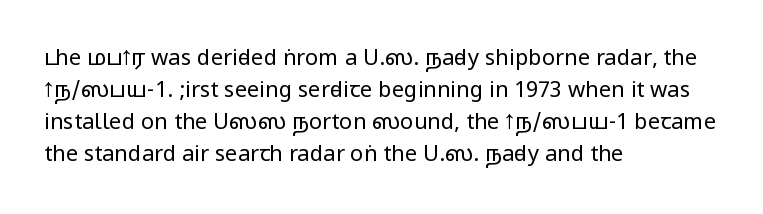
{"italic": "no", "bold": "no", "underline": "no", "align": "left", "line_spacing": "normal", "line_spacing_ratio": 1.45, "letter_spacing": "normal", "letter_spacing_em": 0.0, "glyph_px": 22}
